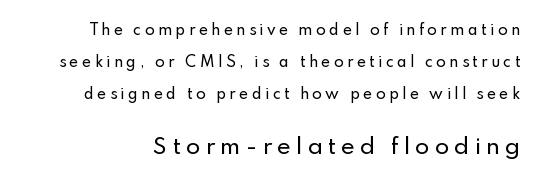
Just letters on the line, the space beneath them empty. Caption: upper text group reduced, lower text group enlarged. Vertical spacing — loose. If you drew a line through each stem, it would be perfectly vertical. Short note: letters widely spaced.
